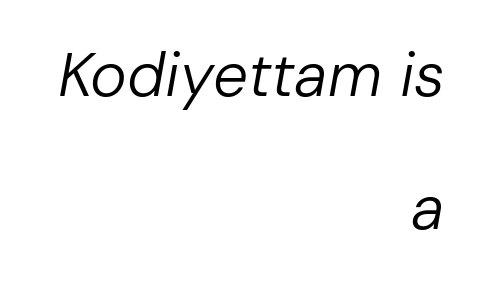
The image shows 62 px regular-weight type, italic (leaning right); set right-aligned, loose line spacing (2.15x), normal letter spacing, not underlined; low stroke contrast and a medium x-height.
